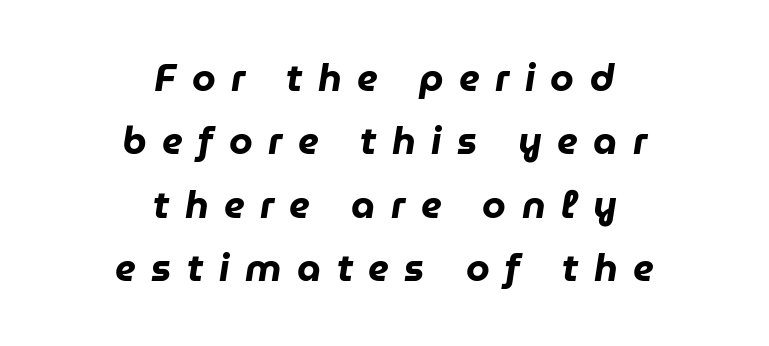
The image shows 38 px heavy type, italic (leaning right); set centered, normal line spacing (1.67x), unusually wide letter spacing (+0.41 em), not underlined; low stroke contrast and a medium x-height.
